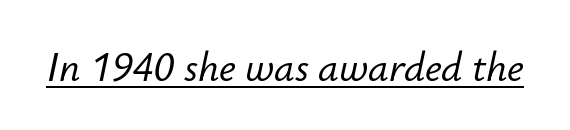
The image shows 41 px text type, italic (leaning right); set normal letter spacing, underlined; low stroke contrast and a small x-height.
